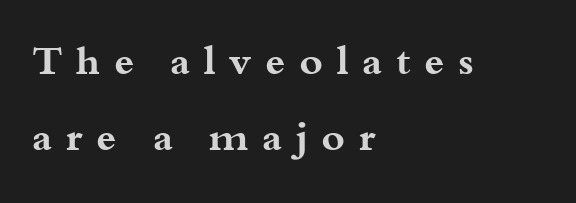
The image shows 40 px bold, wide serif type, upright; set left-aligned, loose line spacing (1.91x), unusually wide letter spacing (+0.34 em), not underlined; medium stroke contrast and a small x-height.
